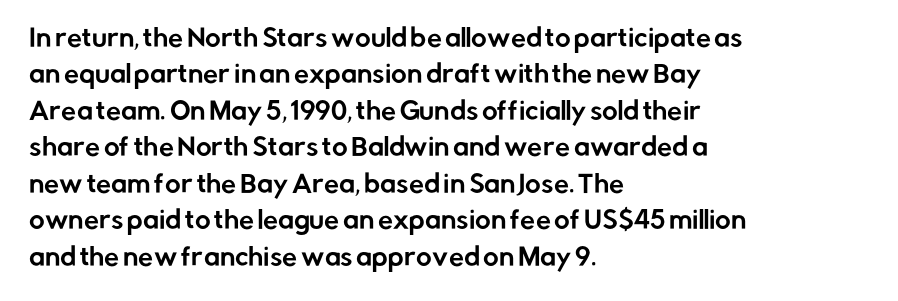
Q: Is the text italic (slanted)? A: No, it is upright.
Q: Is the text underlined? A: No.
Q: How is the paragraph aligned? A: Left-aligned.
Q: Is the spacing between letters normal or unusually wide? A: Normal.
Q: Is the spacing between lines tight, normal or loose? A: Normal.
